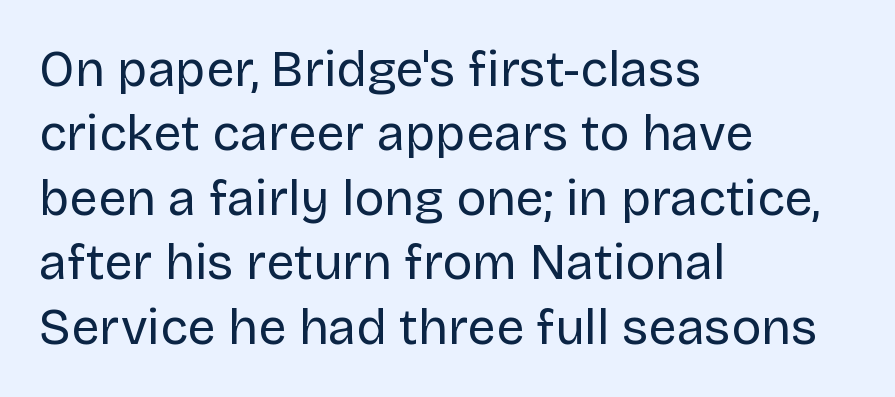
The gaps between neighbouring characters are ordinary and unremarkable. Stroke terminals: plain, sans-serif. The space directly below the letters is spotless. You could not count columns in this text — the font is proportionally spaced. Stems and bowls with no extra thickness — not bold. Baseline-to-baseline distance is the conventional proportion of letter height.
